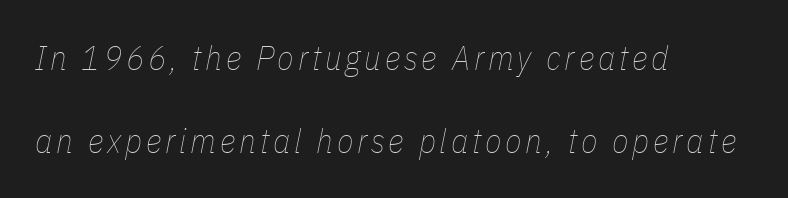
The image shows 34 px thin, condensed type, italic (leaning right); set left-aligned, loose line spacing (2.44x), not underlined; low stroke contrast and a medium x-height.
